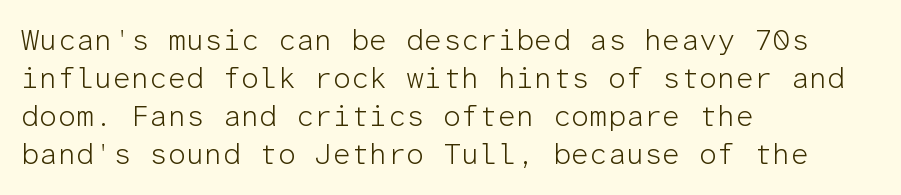
The image shows 29 px light sans-serif type, upright, monospaced; set left-aligned, normal line spacing (1.31x), normal letter spacing, not underlined; low stroke contrast and a medium x-height.
